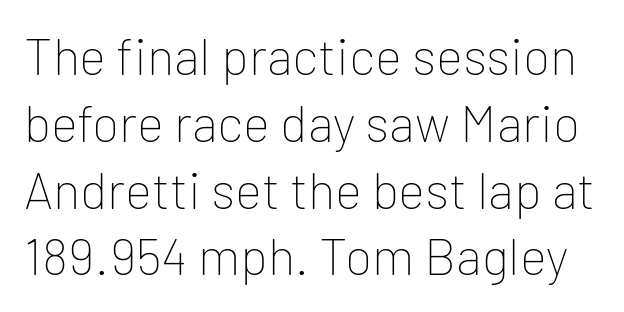
{"serif": "no", "italic": "no", "bold": "no", "weight": "thin", "width": "normal", "stroke_contrast": "low", "x_height": "medium", "monospaced": "no", "underline": "no", "line_spacing": "normal", "line_spacing_ratio": 1.31, "letter_spacing": "normal", "letter_spacing_em": 0.0, "glyph_px": 51}
